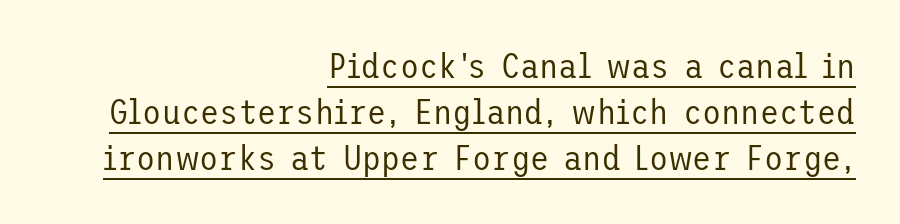
The lines are quadded right. Nope, no serifs anywhere on these letters. Ascenders rise straight up at ninety degrees. Is the type heavy? It reads as light-to-regular instead. The face used here is rendered with its standard letterfit. Leading: standard.
